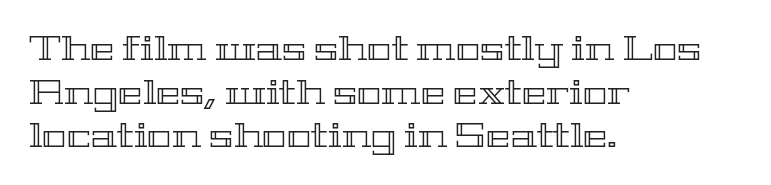
{"italic": "no", "width": "wide", "x_height": "medium", "monospaced": "no", "underline": "no", "align": "left", "line_spacing": "normal", "line_spacing_ratio": 1.32, "letter_spacing": "normal", "letter_spacing_em": 0.0, "glyph_px": 33}
